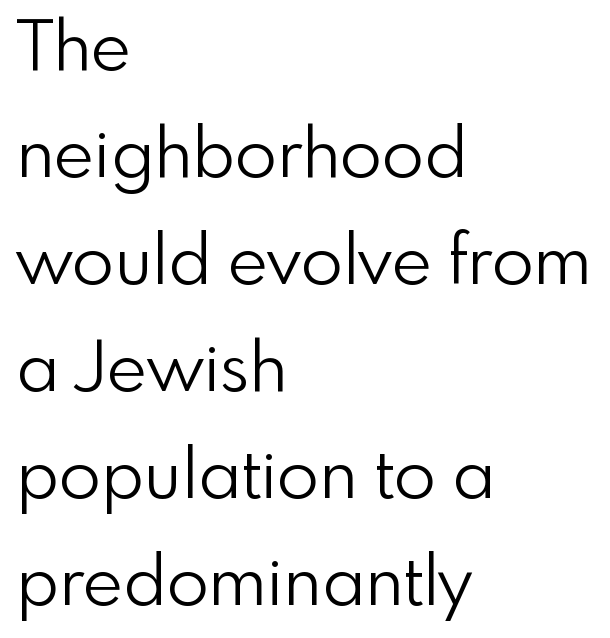
The image shows 69 px light sans-serif type, upright; set left-aligned, normal line spacing (1.55x), normal letter spacing, not underlined; low stroke contrast and a small x-height.
